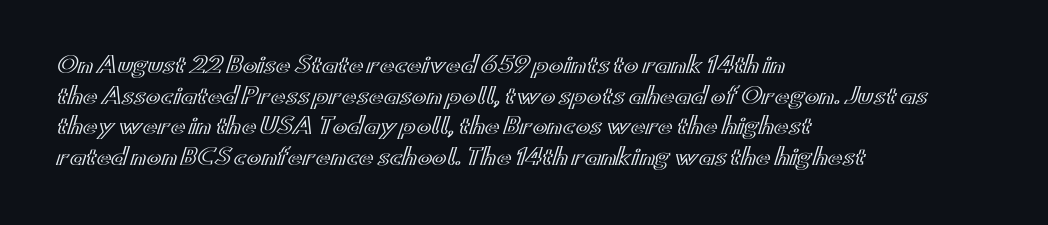
Honestly, the letter spacing is just normal — you wouldn't notice it. The words here are not underlined. Notice how the passage keeps a crisp vertical edge on the left only. Interline gaps are of average width in this sample.
